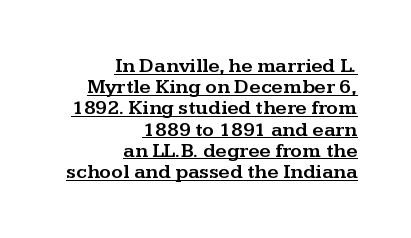
The image shows 20 px text type, upright; set right-aligned, tight line spacing (1.06x), normal letter spacing, underlined.
